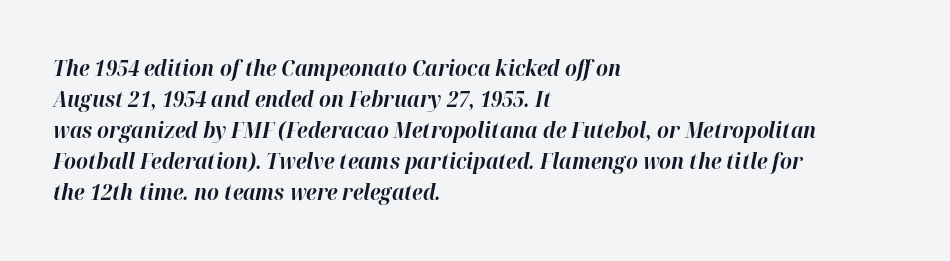
Each new line begins a customary step beneath the previous one. The passage shown is emphatically bold. The text carries the slant typical of an italic or oblique font. If you drew a ruler down the left edge, every line would touch it. In terms of letterspacing, this is plain default setting. Unmarked baselines from the first word to the last.
